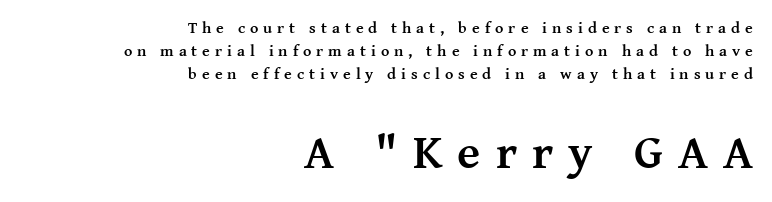
Q: Is the text bold? A: Yes.
Q: Is the text italic (slanted)? A: No, it is upright.
Q: Is the typeface a serif or a sans-serif typeface? A: Serif.
Q: Is the text underlined? A: No.
Q: How is the paragraph aligned? A: Right-aligned.
Q: Is the spacing between letters normal or unusually wide? A: Unusually wide.
Q: Is the spacing between lines tight, normal or loose? A: Normal.
Q: Which block of text is set in a larger size, the first (top) or the second (bottom)? A: The second (bottom) one.
Q: Width (condensed, normal, or wide)? A: Normal.
Q: Stroke contrast? A: Medium.
Q: x-height? A: Medium.
Q: Monospaced? A: No.
